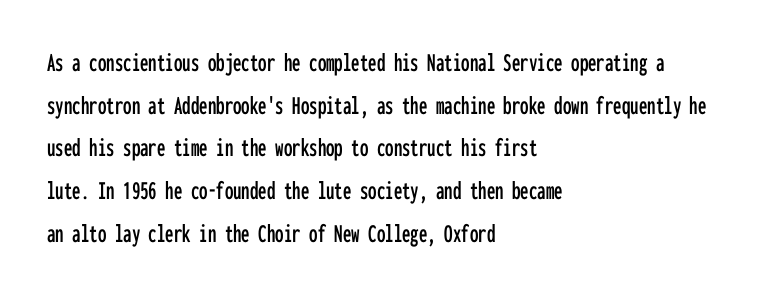
{"italic": "no", "underline": "no", "align": "left", "line_spacing": "normal", "line_spacing_ratio": 1.58, "letter_spacing": "normal", "letter_spacing_em": 0.0, "glyph_px": 27}
